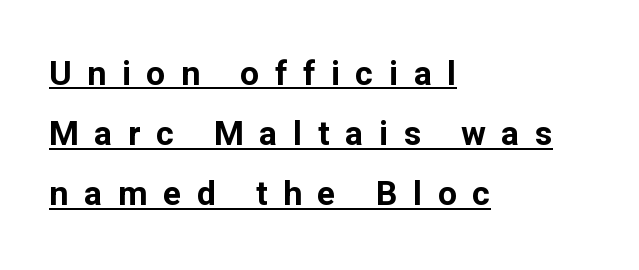
{"serif": "no", "italic": "no", "bold": "yes", "weight": "bold", "width": "normal", "stroke_contrast": "low", "x_height": "medium", "monospaced": "no", "underline": "yes", "align": "left", "line_spacing_ratio": 1.77, "letter_spacing": "wide", "letter_spacing_em": 0.46, "glyph_px": 34}
